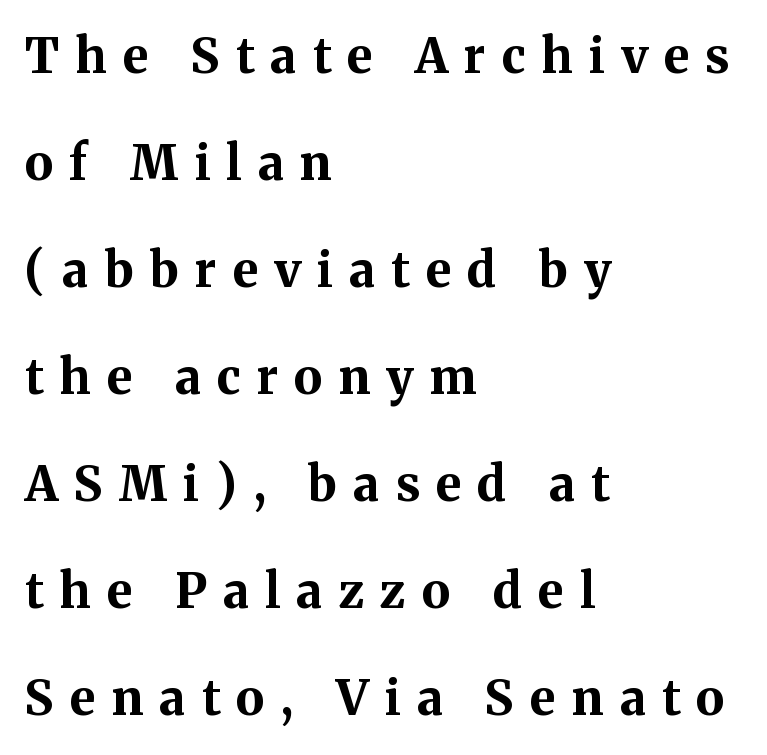
The image shows 48 px bold serif type, upright; set left-aligned, loose line spacing (2.23x), unusually wide letter spacing (+0.34 em), not underlined; medium stroke contrast and a medium x-height.
